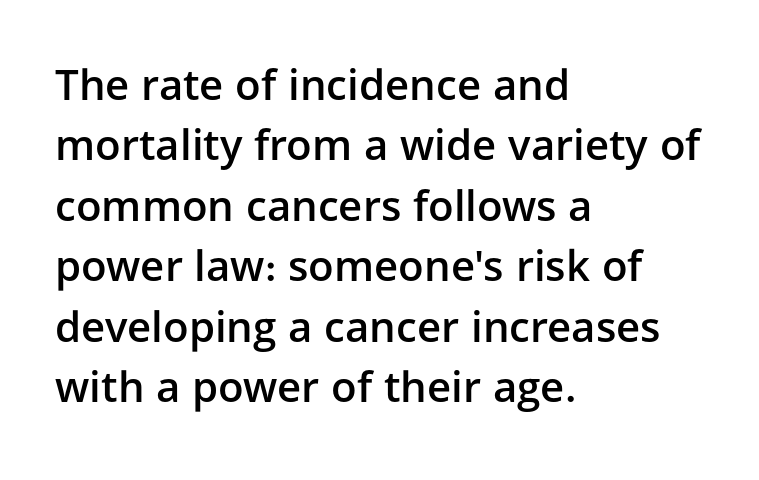
The image shows 42 px semibold sans-serif type, upright; set left-aligned, normal line spacing (1.44x), normal letter spacing, not underlined; low stroke contrast and a medium x-height.
